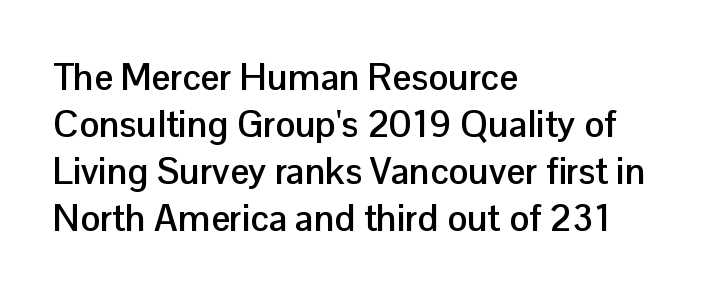
Q: Is the text bold? A: Yes.
Q: Is the text italic (slanted)? A: No, it is upright.
Q: Is the typeface a serif or a sans-serif typeface? A: Sans-serif.
Q: Is the text underlined? A: No.
Q: How is the paragraph aligned? A: Left-aligned.
Q: Is the spacing between letters normal or unusually wide? A: Normal.
Q: Is the spacing between lines tight, normal or loose? A: Normal.
Q: Width (condensed, normal, or wide)? A: Normal.
Q: Stroke contrast? A: Low.
Q: x-height? A: Medium.
Q: Monospaced? A: No.
